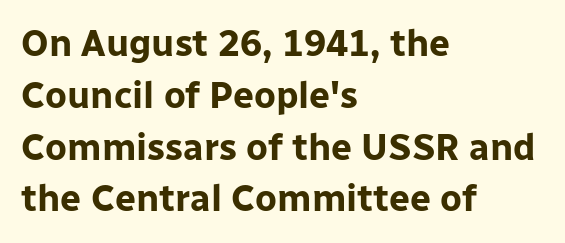
Where is the straight margin? On the left. Descender tails drop into unmarked territory. Students, note that the glyphs here touch the page at normal intervals. Unlike a traditional serif, this face leaves its strokes unadorned. Proportional: the letters do not fall into vertical columns.
